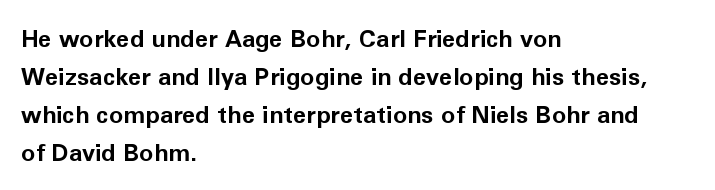
The image shows 24 px bold type, upright; set left-aligned, normal line spacing (1.59x), normal letter spacing, not underlined.
